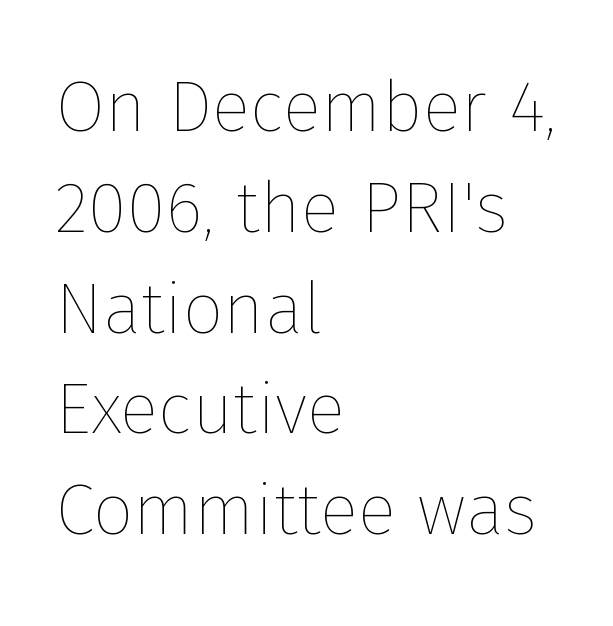
A classic flush-left, rag-right setting is used for this passage. In terms of posture, this sample is upright. The letters advance in unequal steps, a hallmark of proportional type. Check the space under the baseline: it is left empty.
